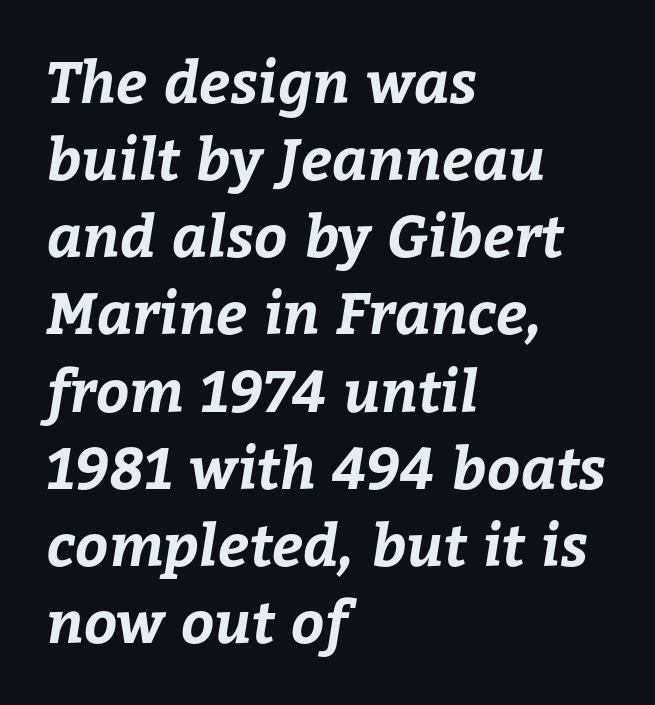
The image shows 58 px bold type; set left-aligned, normal line spacing (1.33x), normal letter spacing, not underlined; low stroke contrast and a medium x-height.
